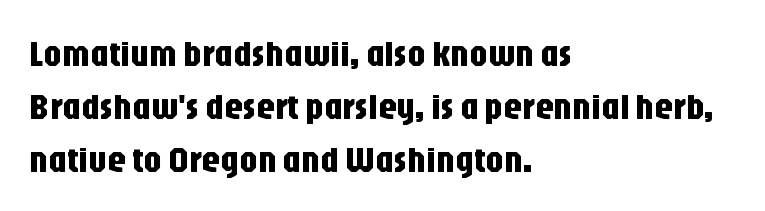
The image shows 37 px condensed sans-serif type, upright; set left-aligned, normal line spacing (1.43x), normal letter spacing, not underlined; low stroke contrast and a large x-height.
